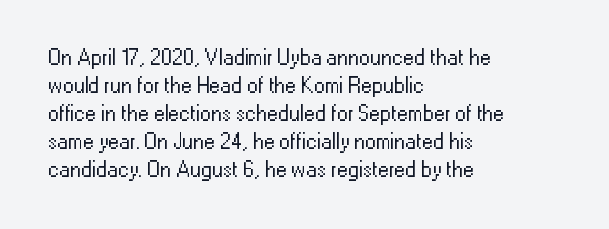
{"italic": "no", "bold": "no", "underline": "no", "align": "left", "line_spacing": "normal", "line_spacing_ratio": 1.27, "letter_spacing": "normal", "letter_spacing_em": 0.0, "glyph_px": 22}
